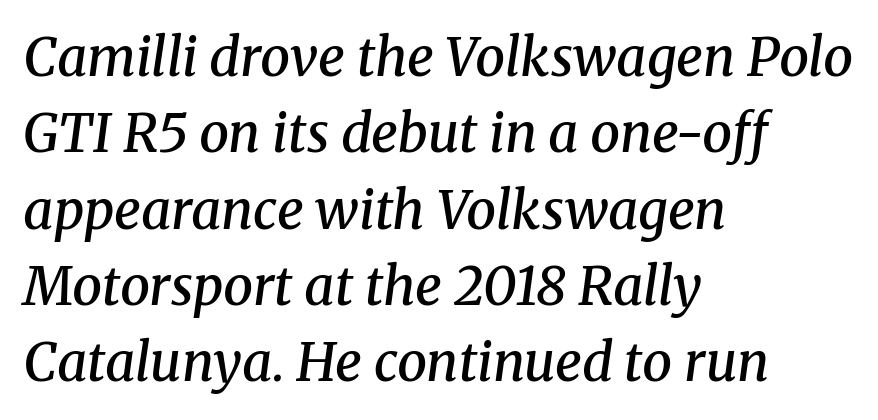
{"serif": "yes", "italic": "yes", "lean": "right", "slant_degrees": 8, "bold": "semi", "weight": "semibold", "width": "normal", "stroke_contrast": "medium", "x_height": "medium", "monospaced": "no", "underline": "no", "align": "left", "line_spacing": "normal", "line_spacing_ratio": 1.44, "letter_spacing": "normal", "letter_spacing_em": 0.0, "glyph_px": 53}
